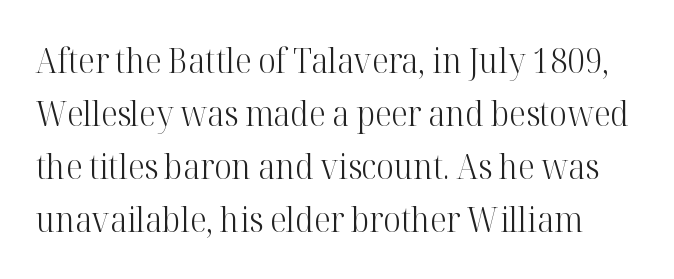
Each new line begins a customary step beneath the previous one. A clean baseline with only descenders dipping below it. Between one letter and the next there's only the usual sliver of space. This is serif lettering, the kind often seen in printed books.
